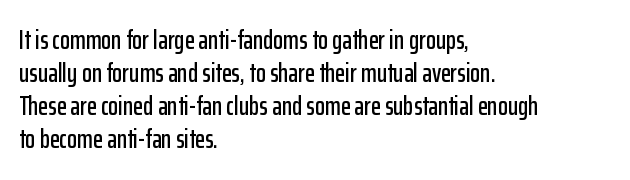
{"italic": "no", "underline": "no", "align": "left", "line_spacing": "normal", "line_spacing_ratio": 1.27, "letter_spacing": "normal", "letter_spacing_em": 0.0, "glyph_px": 26}
